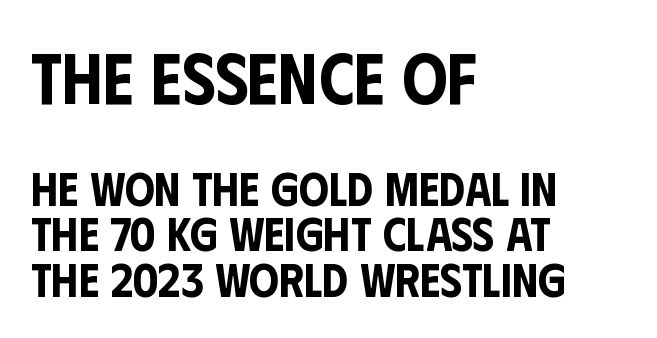
Typesetter's note — upper block bumped up in size, lower block left smaller. The type is set solid horizontally, with unmodified tracking. Rows of type sit shoulder to shoulder in the vertical direction. This rendering employs a face without finishing strokes, i.e., a sans-serif.
